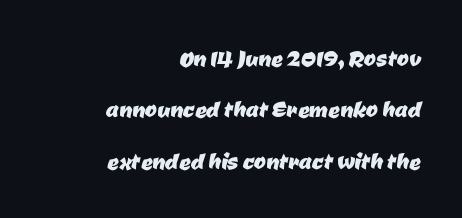
The image shows 29 px sans-serif type; set right-aligned, line spacing 1.77x, normal letter spacing, not underlined; low stroke contrast and a medium x-height.
